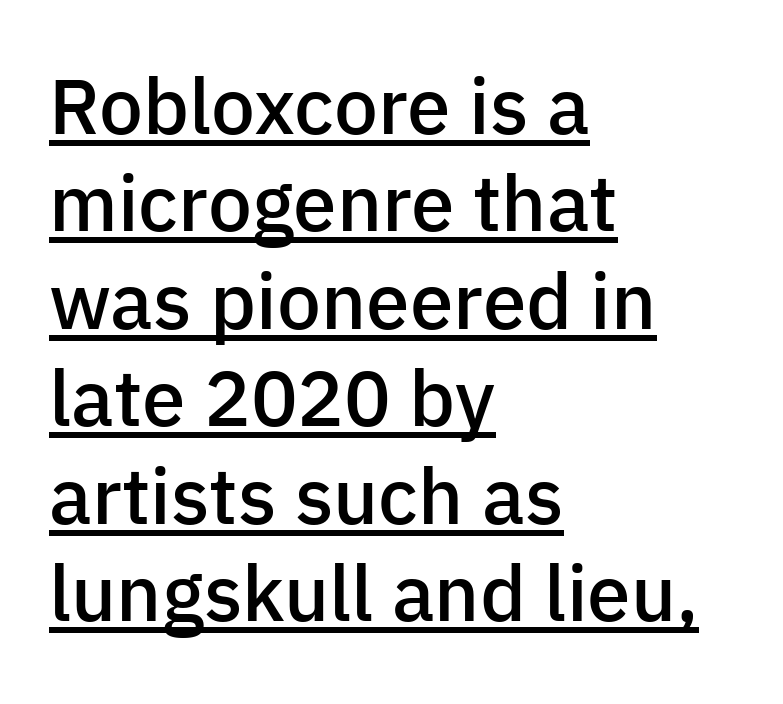
{"serif": "no", "italic": "no", "bold": "semi", "weight": "semibold", "width": "normal", "stroke_contrast": "low", "x_height": "medium", "monospaced": "no", "underline": "yes", "align": "left", "line_spacing": "normal", "line_spacing_ratio": 1.25, "letter_spacing": "normal", "letter_spacing_em": 0.0, "glyph_px": 78}
